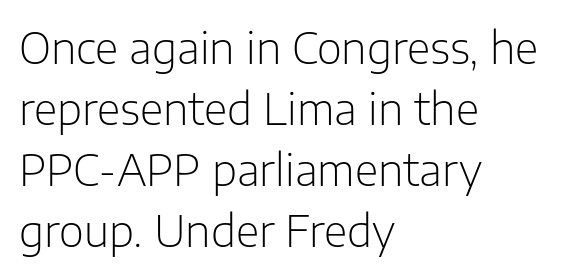
The image shows 43 px light sans-serif type, upright; set left-aligned, normal line spacing (1.42x), normal letter spacing, not underlined; low stroke contrast and a medium x-height.
